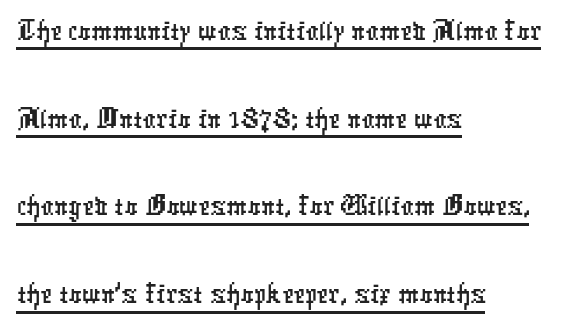
Regular leading. Character widths vary here, with narrow letters taking less room than wide ones. The passage shown has conventional tracking throughout. Visually the block forms a straight wall on the left and a jagged coastline on the right. A sans-serif font was chosen for this passage.
